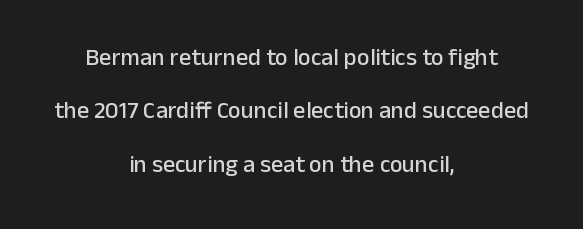
{"italic": "no", "underline": "no", "align": "center", "line_spacing": "loose", "line_spacing_ratio": 2.22, "letter_spacing": "normal", "letter_spacing_em": 0.0, "glyph_px": 24}
